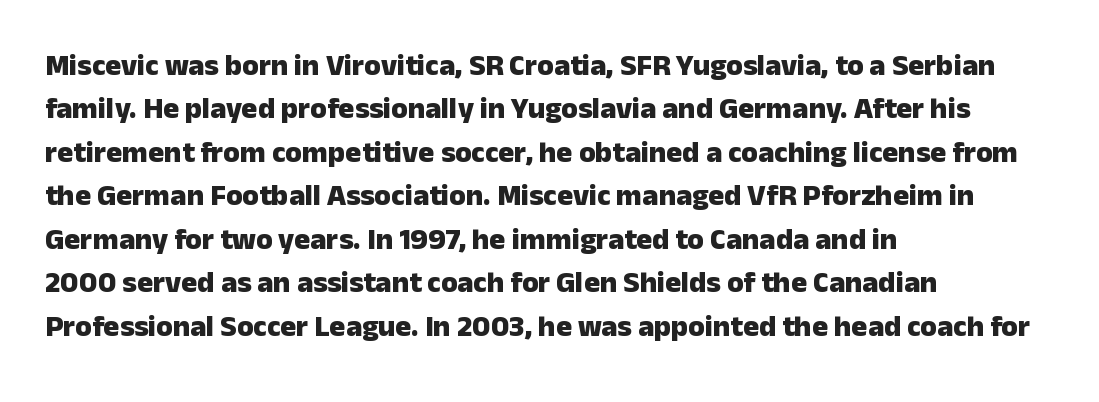
The passage shown is typeset with a sans-serif family. The gap between lines stays unmarked. Line spacing here is normal. Horizontal alignment here is leftward, the default for most running prose. The letters advance in unequal steps, a hallmark of proportional type.
